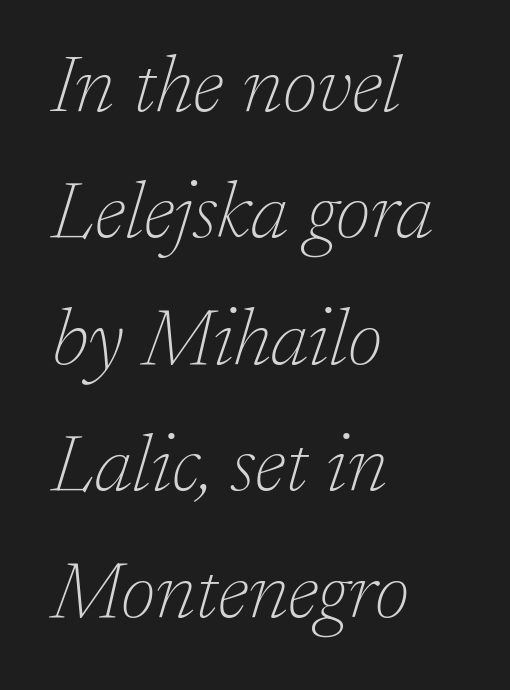
{"serif": "yes", "italic": "yes", "lean": "right", "slant_degrees": 17, "bold": "no", "weight": "thin", "width": "normal", "stroke_contrast": "low", "x_height": "medium", "monospaced": "no", "underline": "no", "align": "left", "line_spacing": "normal", "line_spacing_ratio": 1.6, "letter_spacing": "normal", "letter_spacing_em": 0.0, "glyph_px": 79}
